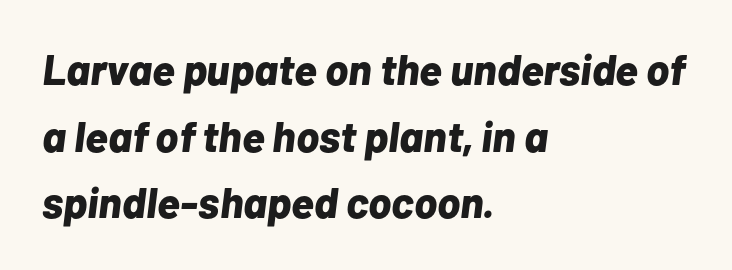
The image shows 43 px bold type, italic (leaning right); set left-aligned, normal line spacing (1.55x), normal letter spacing, not underlined; low stroke contrast and a medium x-height.
